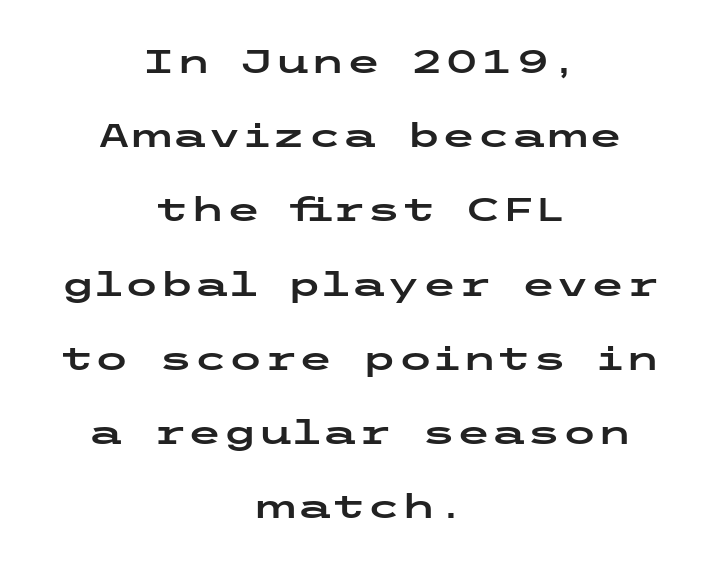
Q: Is the text italic (slanted)? A: No, it is upright.
Q: Is the typeface a serif or a sans-serif typeface? A: Sans-serif.
Q: Is the text underlined? A: No.
Q: How is the paragraph aligned? A: Centered.
Q: Is the spacing between letters normal or unusually wide? A: Normal.
Q: Is the spacing between lines tight, normal or loose? A: Loose.
Q: Width (condensed, normal, or wide)? A: Wide.
Q: Stroke contrast? A: Low.
Q: x-height? A: Medium.
